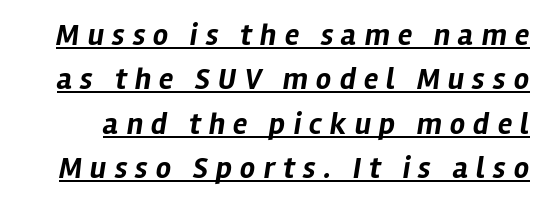
Substantial extra tracking has been applied to these lines. The passage shown is typed in a proportional face where columns would drift. The glyphs are accompanied by a horizontal stroke just below them. The glyphs look as if they've been sheared to an angle.
